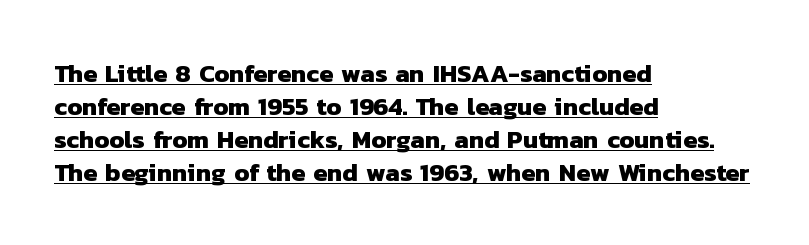
The image shows 25 px bold type; set left-aligned, normal line spacing (1.32x), normal letter spacing, underlined.
